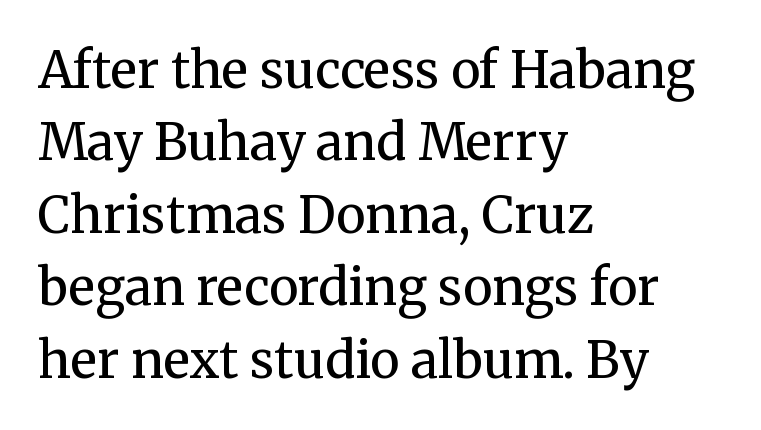
The image shows 50 px regular-weight serif type, upright; set left-aligned, normal line spacing (1.45x), normal letter spacing, not underlined; medium stroke contrast and a medium x-height.
